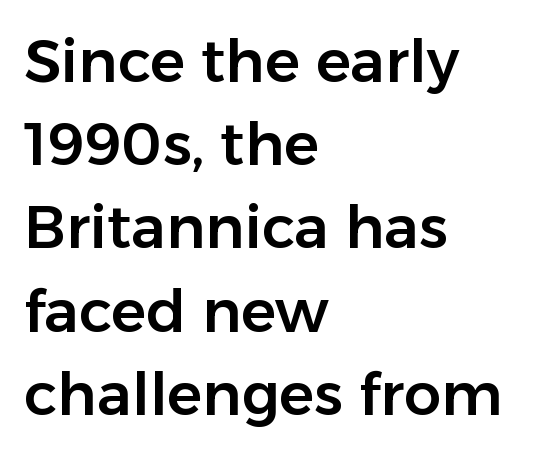
Q: Is the text italic (slanted)? A: No, it is upright.
Q: Is the typeface a serif or a sans-serif typeface? A: Sans-serif.
Q: Is the text underlined? A: No.
Q: How is the paragraph aligned? A: Left-aligned.
Q: Is the spacing between letters normal or unusually wide? A: Normal.
Q: Is the spacing between lines tight, normal or loose? A: Normal.
Q: Width (condensed, normal, or wide)? A: Normal.
Q: Stroke contrast? A: Low.
Q: x-height? A: Medium.
Q: Monospaced? A: No.
